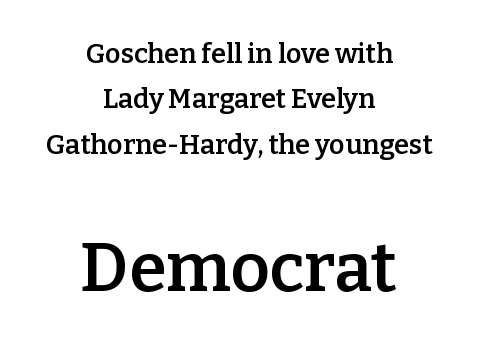
The image shows 68 px semibold serif type, upright; set centered, normal line spacing (1.68x), normal letter spacing, not underlined; the second (bottom) block is 2.52x larger; low stroke contrast and a medium x-height.
